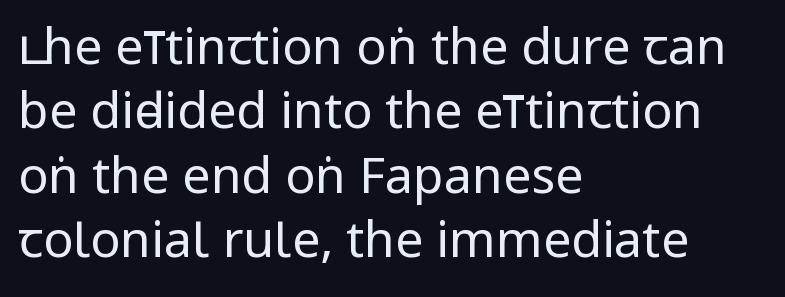
Honestly, the row spacing looks completely unremarkable. Where is the straight margin? On the left. Default kerning and tracking; the words read as compact shapes. Check under the words: just untouched page.
